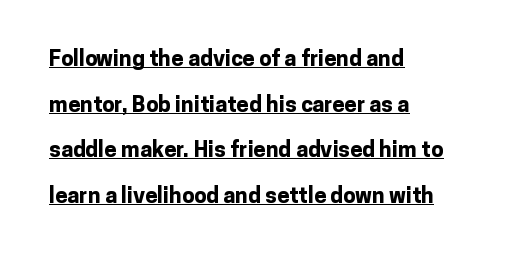
Notice how the stems are strictly vertical — no italics here. These characters rest on top of a visible drawn line. Does extra space separate the letters? No, they use regular spacing. Strong, thick strokes mark this as bold type.
